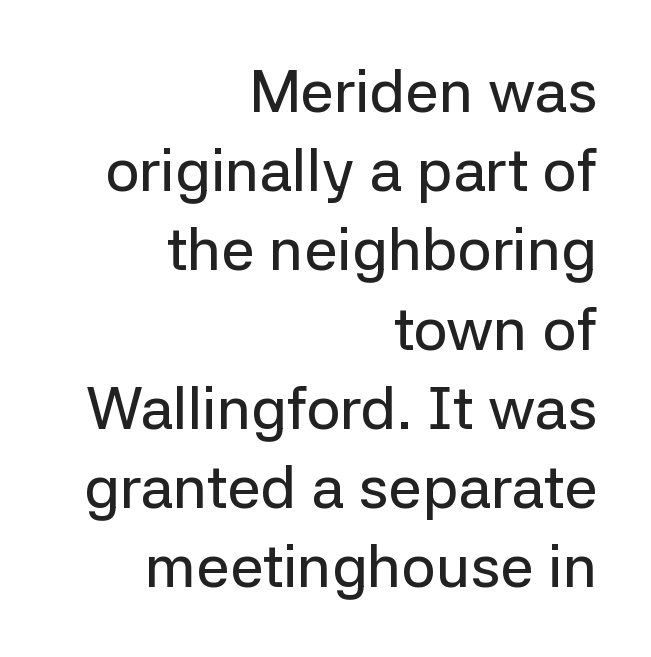
The line texture is even and compact thanks to regular tracking. The foot of each line stays bare and open. Spacing verdict: proportional, widths tailored to each character. This rendering employs a face without finishing strokes, i.e., a sans-serif. Typeset ragged left — the right edge is the straight one.
